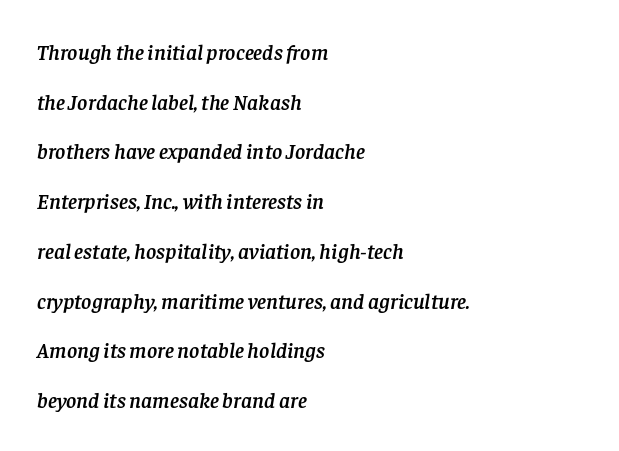
{"italic": "yes", "lean": "right", "slant_degrees": 8, "underline": "no", "align": "left", "line_spacing": "loose", "line_spacing_ratio": 2.26, "letter_spacing": "normal", "letter_spacing_em": 0.0, "glyph_px": 22}
